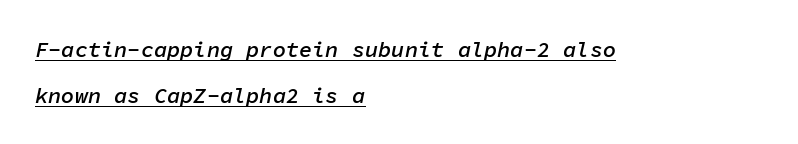
This sample uses an oblique cut, with every glyph tilted off the vertical. The typesetter chose a ragged-right arrangement here. The rendering uses the underline text-decoration. Rows of type keep a wide berth in the vertical direction. Students, note that the glyphs here touch the page at normal intervals.
